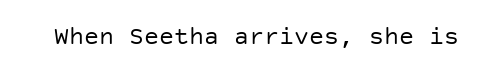
The image shows 25 px text type, upright; set normal letter spacing, not underlined.
